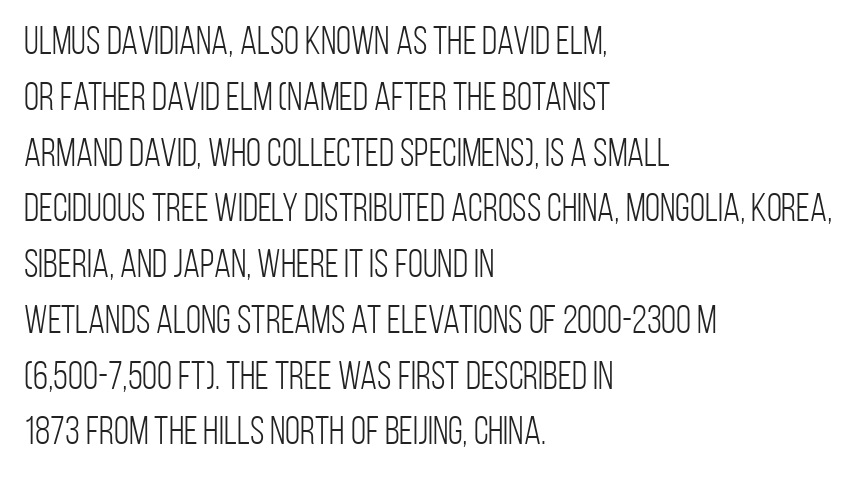
{"serif": "no", "italic": "no", "bold": "no", "weight": "light", "width": "condensed", "stroke_contrast": "low", "x_height": "large", "monospaced": "no", "underline": "no", "align": "left", "line_spacing": "normal", "line_spacing_ratio": 1.43, "letter_spacing": "normal", "letter_spacing_em": 0.0, "glyph_px": 39}
